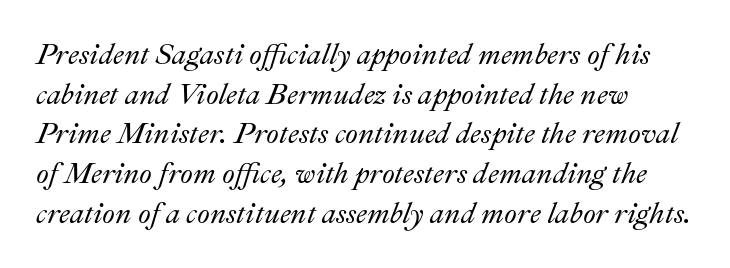
Q: Is the text italic (slanted)? A: Yes, it leans right by about 22 degrees.
Q: Is the text underlined? A: No.
Q: How is the paragraph aligned? A: Left-aligned.
Q: Is the spacing between letters normal or unusually wide? A: Normal.
Q: Is the spacing between lines tight, normal or loose? A: Normal.
Q: Width (condensed, normal, or wide)? A: Normal.
Q: Stroke contrast? A: Medium.
Q: x-height? A: Small.
Q: Monospaced? A: No.
